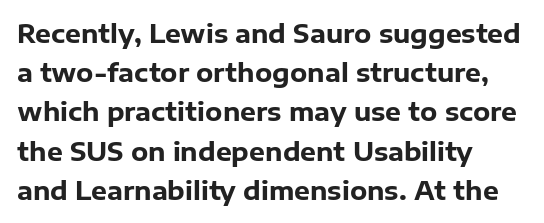
There is no visible air inserted between adjacent glyphs. This sample is left-justified, so line endings fall wherever the words run out. Normally led — the rows are evenly, conventionally spaced. The lettering holds an erect, upright posture throughout.
